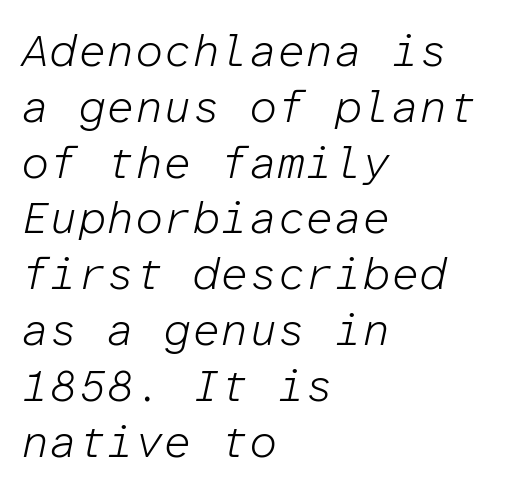
{"italic": "yes", "lean": "right", "slant_degrees": 12, "bold": "no", "weight": "light", "width": "normal", "stroke_contrast": "low", "x_height": "medium", "monospaced": "yes", "underline": "no", "align": "left", "line_spacing_ratio": 1.24, "letter_spacing": "normal", "letter_spacing_em": 0.0, "glyph_px": 45}
